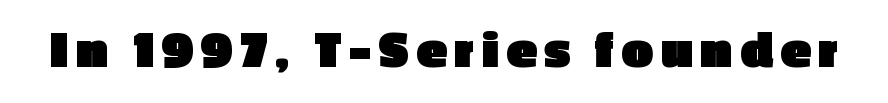
Letterform terminals end flat and unadorned throughout the passage. How heavy is the stroke? Heavy — this is a bold. In terms of posture, this sample is upright. Quick note: underline off. Do the characters align in a grid? No, the font is proportional.
